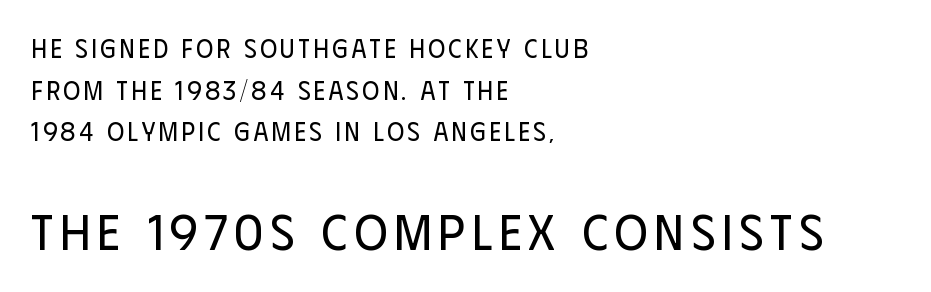
The image shows 51 px regular-weight, condensed sans-serif type, upright; set left-aligned, normal line spacing (1.6x), not underlined; the second (bottom) block is 1.96x larger; low stroke contrast and a large x-height.
